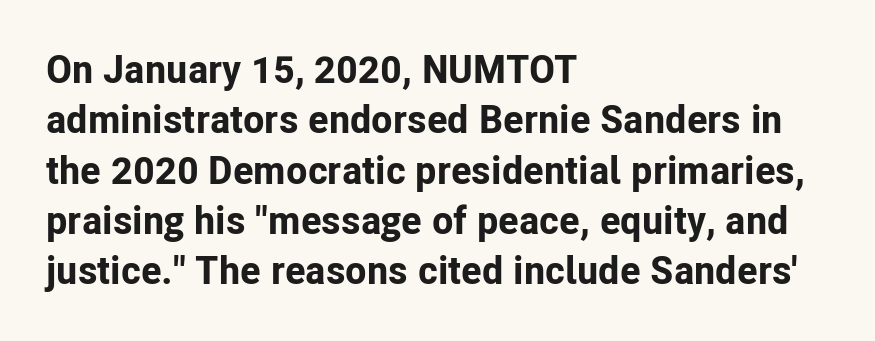
The words here are not underlined. In terms of leading, this rendering sits right in the middle. Nope, no serifs anywhere on these letters. The line texture is even and compact thanks to regular tracking. Typesetter's note: full bold, strokes at maximum text heaviness.
